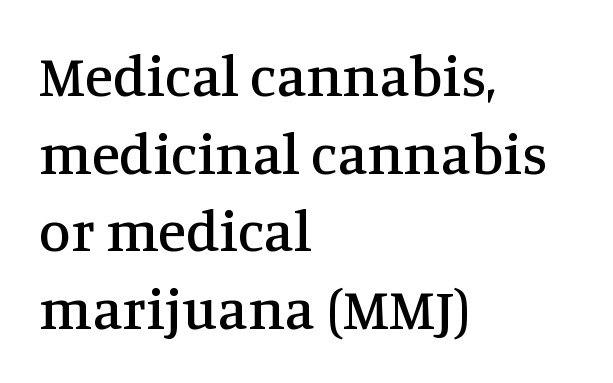
Q: Is the text italic (slanted)? A: No, it is upright.
Q: Is the typeface a serif or a sans-serif typeface? A: Serif.
Q: Is the text underlined? A: No.
Q: How is the paragraph aligned? A: Left-aligned.
Q: Is the spacing between letters normal or unusually wide? A: Normal.
Q: Is the spacing between lines tight, normal or loose? A: Normal.
Q: Width (condensed, normal, or wide)? A: Normal.
Q: Stroke contrast? A: Medium.
Q: x-height? A: Large.
Q: Monospaced? A: No.
